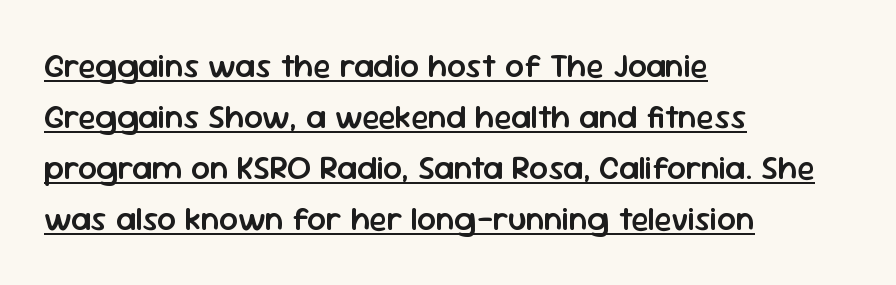
Q: Is the text bold? A: Semi-bold.
Q: Is the text italic (slanted)? A: No, it is upright.
Q: Is the typeface a serif or a sans-serif typeface? A: Sans-serif.
Q: Is the text underlined? A: Yes.
Q: How is the paragraph aligned? A: Left-aligned.
Q: Is the spacing between letters normal or unusually wide? A: Normal.
Q: Is the spacing between lines tight, normal or loose? A: Normal.
Q: Width (condensed, normal, or wide)? A: Normal.
Q: Stroke contrast? A: Low.
Q: x-height? A: Medium.
Q: Monospaced? A: No.
